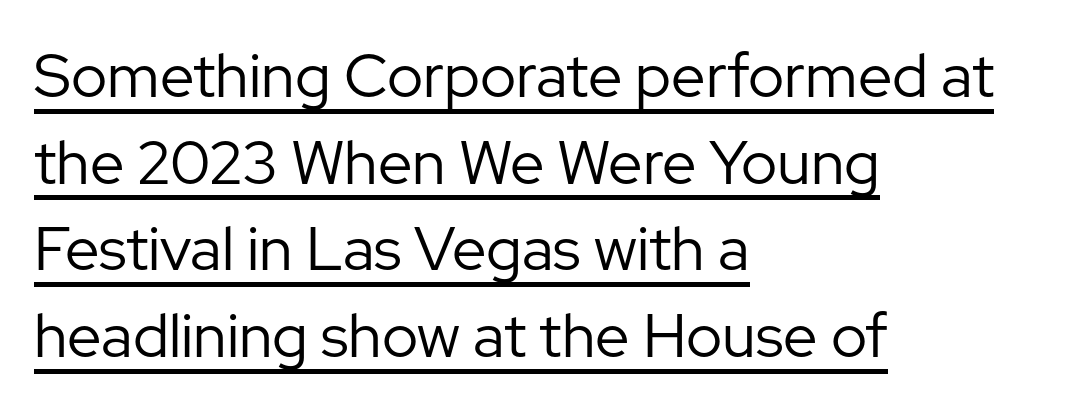
The image shows 61 px regular-weight sans-serif type, upright; set left-aligned, normal line spacing (1.42x), normal letter spacing, underlined; low stroke contrast and a medium x-height.
